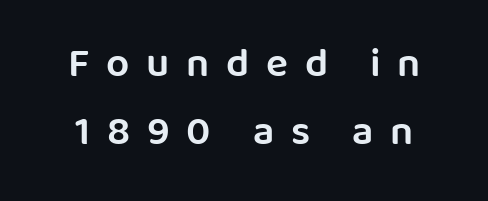
Q: Is the text bold? A: Semi-bold.
Q: Is the text italic (slanted)? A: No, it is upright.
Q: Is the typeface a serif or a sans-serif typeface? A: Sans-serif.
Q: Is the text underlined? A: No.
Q: How is the paragraph aligned? A: Centered.
Q: Is the spacing between letters normal or unusually wide? A: Unusually wide.
Q: Is the spacing between lines tight, normal or loose? A: Normal.
Q: Width (condensed, normal, or wide)? A: Normal.
Q: Stroke contrast? A: Low.
Q: x-height? A: Large.
Q: Monospaced? A: No.
